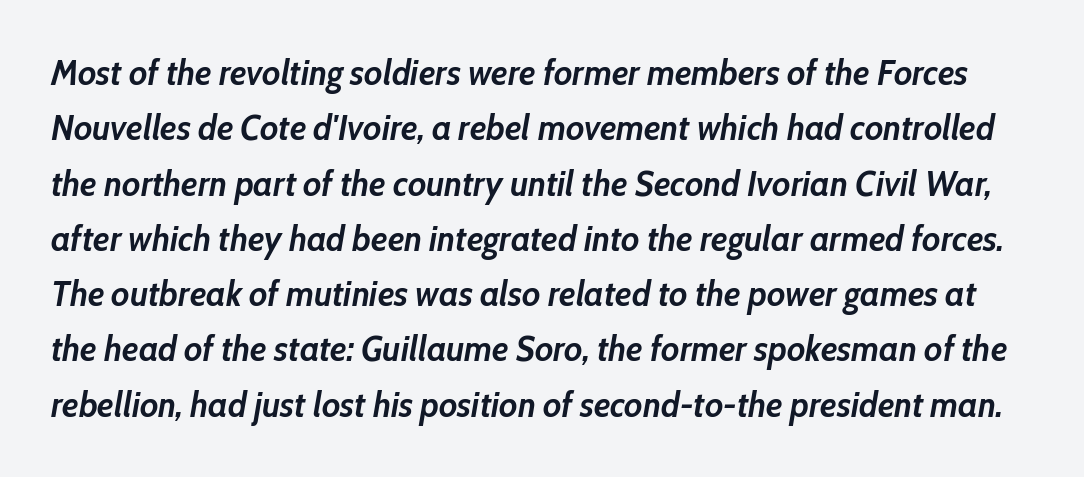
Look at the tracking — it's just the regular setting, nothing added. Nobody drew a line under any word here. Leading matches the norm, producing a regular column. You could not count columns in this text — the font is proportionally spaced. A typesetter would mark this as italic. The letters are bold, with thick, heavy strokes.
